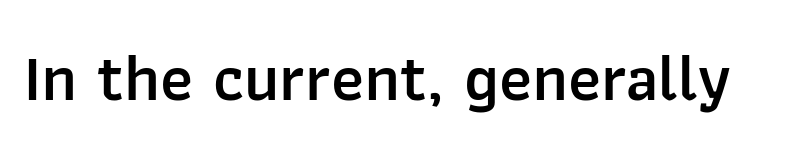
The image shows 66 px semibold sans-serif type, upright; set normal letter spacing, not underlined; low stroke contrast and a medium x-height.
